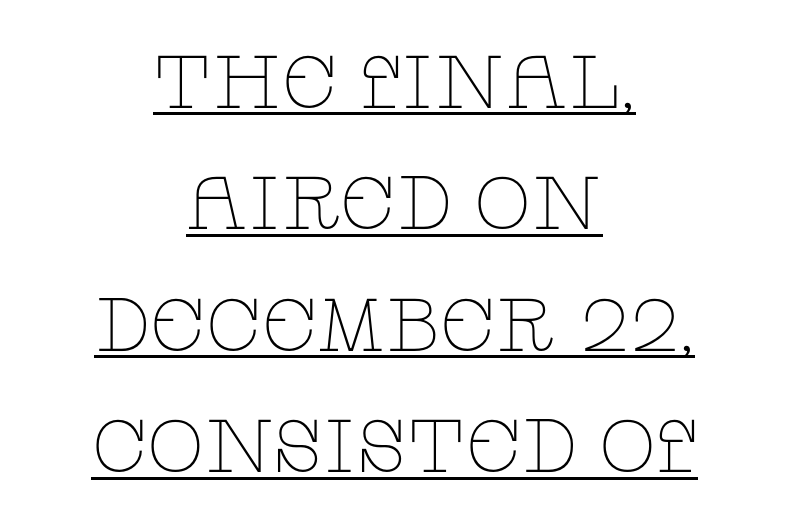
{"serif": "yes", "italic": "no", "bold": "no", "weight": "thin", "width": "wide", "stroke_contrast": "low", "x_height": "large", "monospaced": "no", "underline": "yes", "align": "center", "line_spacing": "normal", "line_spacing_ratio": 1.62, "letter_spacing": "normal", "letter_spacing_em": 0.0, "glyph_px": 75}
